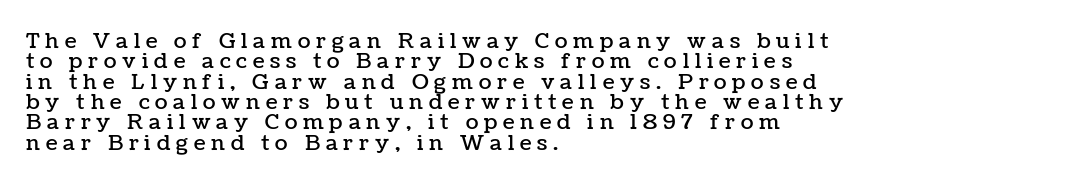
The image shows 21 px text type, upright; set left-aligned, tight line spacing (0.97x), unusually wide letter spacing (+0.28 em), not underlined.
